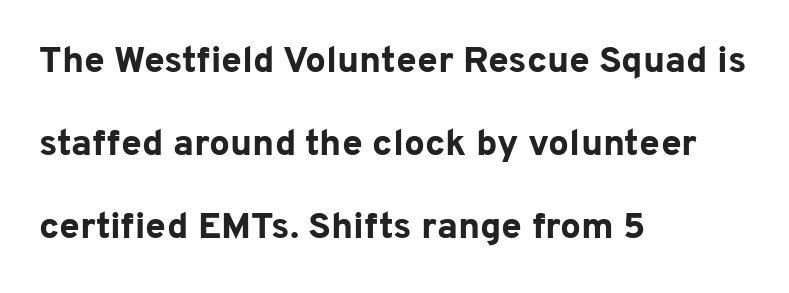
The image shows 37 px bold sans-serif type, upright; set left-aligned, loose line spacing (2.25x), normal letter spacing, not underlined; low stroke contrast and a medium x-height.
